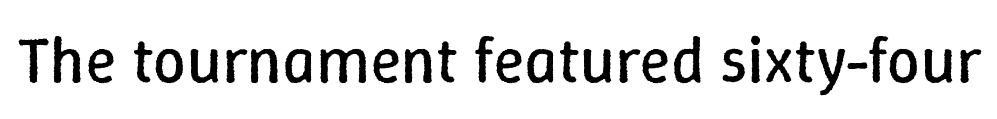
Unmarked baselines from the first word to the last. The font is comparable to plain body text, perhaps lighter. Letter spacing: default. The axis of the letterforms is exactly vertical.
